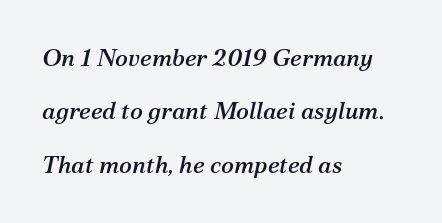
The image shows 24 px text type, italic (leaning right); set left-aligned, loose line spacing (2.22x), normal letter spacing, not underlined.
